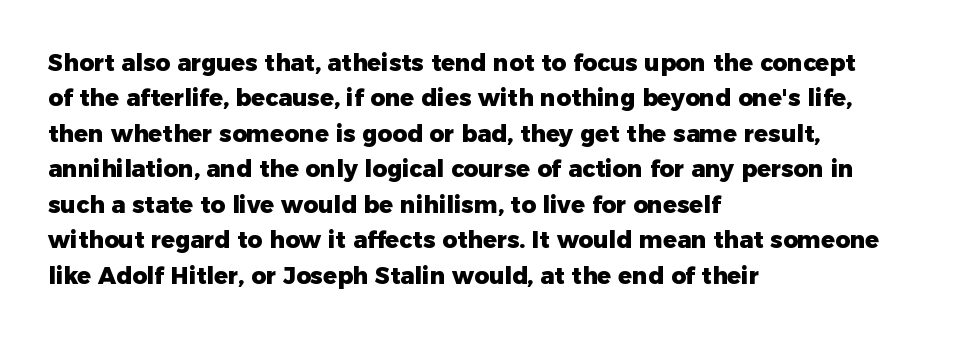
The strip under each line holds only bare page. The designer left line spacing at the default. Typeset ragged right — the left edge is the straight one. Heavy-handed strokes throughout: this text is bold.
